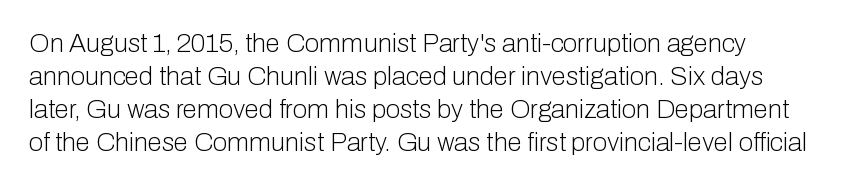
The image shows 26 px text type, upright; set normal line spacing (1.27x), normal letter spacing, not underlined.
